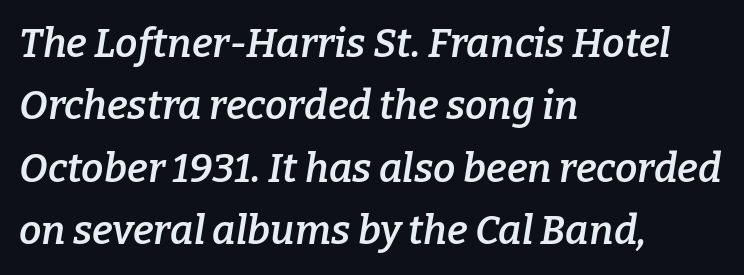
Q: Is the text bold? A: Semi-bold.
Q: Is the text italic (slanted)? A: Yes, it leans right by about 9 degrees.
Q: Is the typeface a serif or a sans-serif typeface? A: Serif.
Q: Is the text underlined? A: No.
Q: How is the paragraph aligned? A: Left-aligned.
Q: Is the spacing between letters normal or unusually wide? A: Normal.
Q: Is the spacing between lines tight, normal or loose? A: Normal.
Q: Width (condensed, normal, or wide)? A: Normal.
Q: Stroke contrast? A: Low.
Q: x-height? A: Medium.
Q: Monospaced? A: No.
